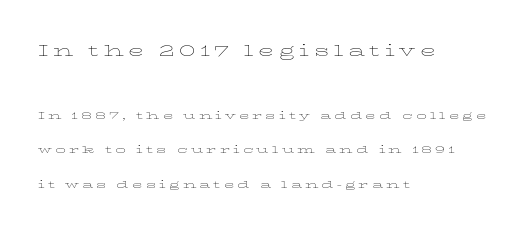
{"italic": "no", "bold": "no", "underline": "no", "align": "left", "line_spacing": "loose", "line_spacing_ratio": 2.47, "letter_spacing": "wide", "letter_spacing_em": 0.22, "larger_block": "first", "size_ratio": 1.5, "glyph_px": 21}
